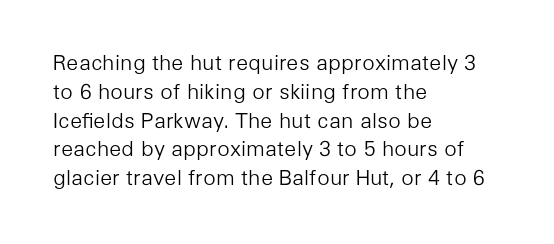
Each new line begins a customary step beneath the previous one. Stems here are at most as thick as an everyday book face. Words appear dense and cohesive because spacing is normal. Descenders hang freely into open space. The axis of the letterforms is exactly vertical.
